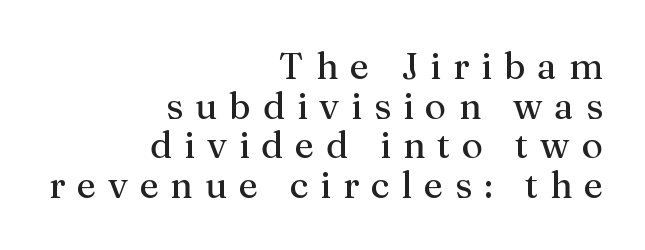
Unlike italic type, these characters show no tilt at all. The rendering uses a small line-height, squeezing the rows. Stems and bowls with no extra thickness — not bold. This sample is right-justified, so line beginnings fall wherever the words allow. Type style note: has serifs.
